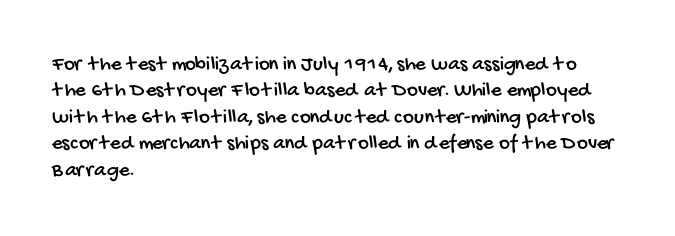
The lines sit at an ordinary, default distance from one another. A clean baseline with only descenders dipping below it. Is the letter spacing exaggerated? No — it looks like the ordinary default. One-word summary of the alignment: left.
